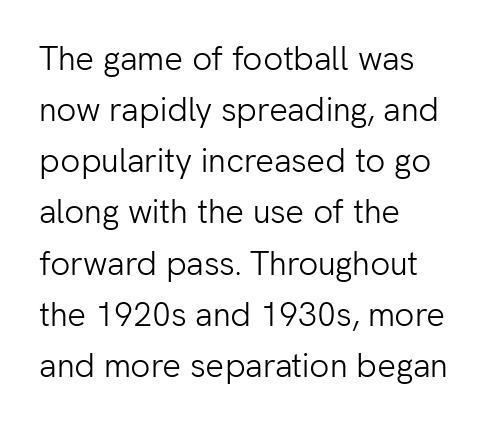
Each letter keeps its own natural width here, so spacing adapts to shape. Horizontally, the lines are justified to the leading edge only. The type sits square on the baseline with zero lean. Glance below the letters and you will spot only blank space.
